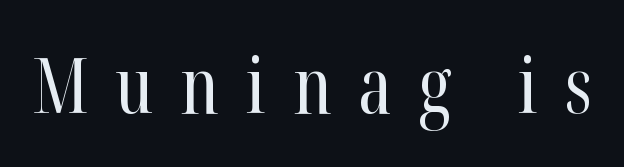
{"serif": "yes", "italic": "no", "bold": "no", "weight": "regular", "width": "condensed", "stroke_contrast": "high", "x_height": "medium", "monospaced": "no", "underline": "no", "letter_spacing": "wide", "letter_spacing_em": 0.35, "glyph_px": 76}
